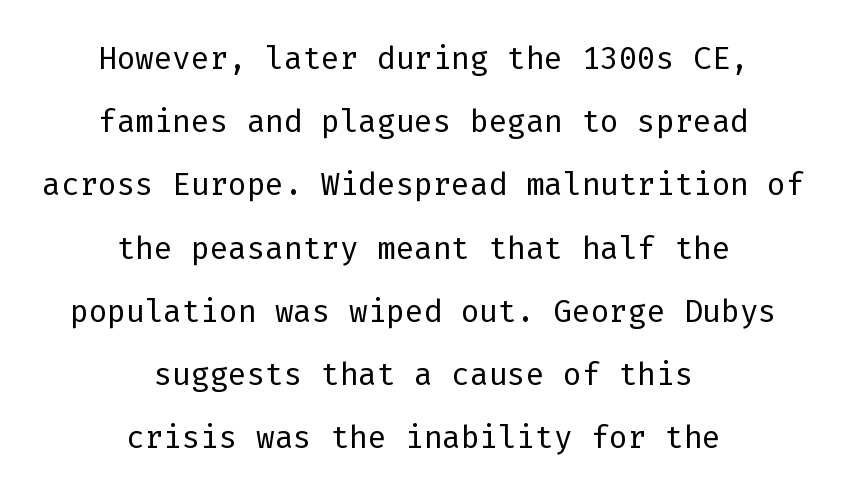
Descenders hang freely into open space. Vertical strokes here are truly vertical. The rendering uses a large line-height, opening up the rows. A typesetter would label this face a sans. The passage shown has conventional tracking throughout.
